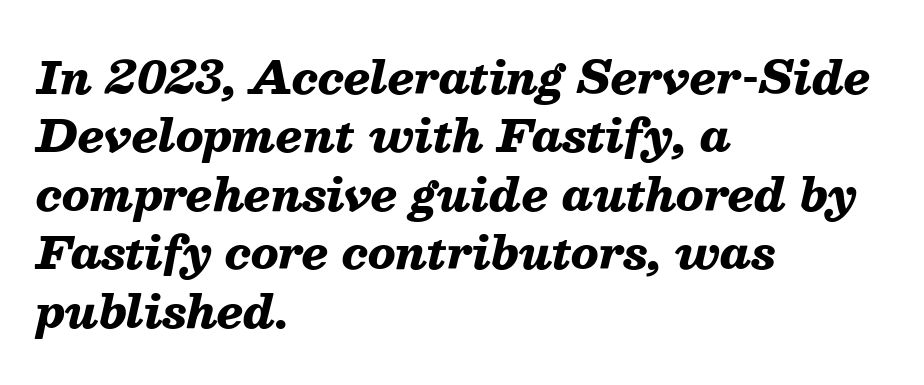
The image shows 45 px heavy type, italic (leaning right); set left-aligned, normal line spacing (1.3x), normal letter spacing, not underlined; medium stroke contrast and a medium x-height.
